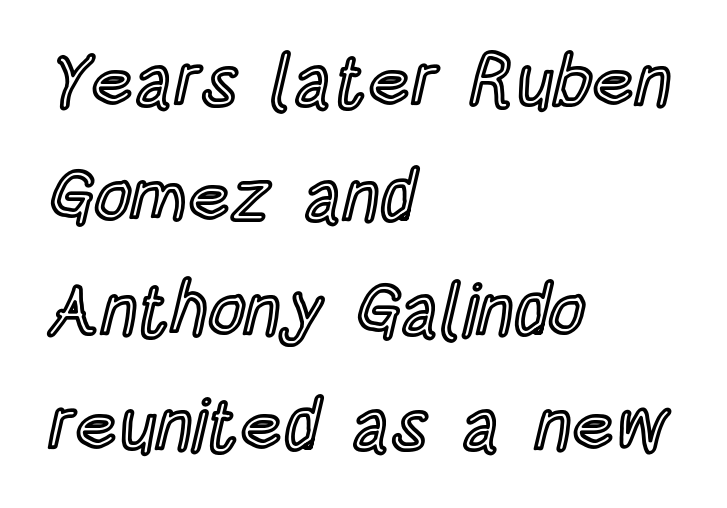
The image shows 73 px condensed type; set left-aligned, normal line spacing (1.57x), normal letter spacing, not underlined; a large x-height.
